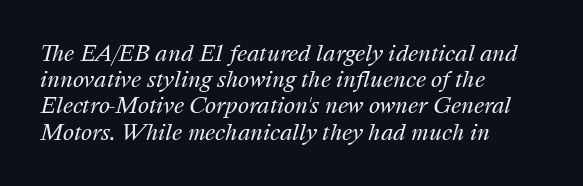
The paragraph shown leans on its left margin. These lines keep a tight, regular rhythm from letter to letter. The lines sit at an ordinary, default distance from one another. Caption: face not bold, strokes unweighted. Nobody drew a line under any word here.
